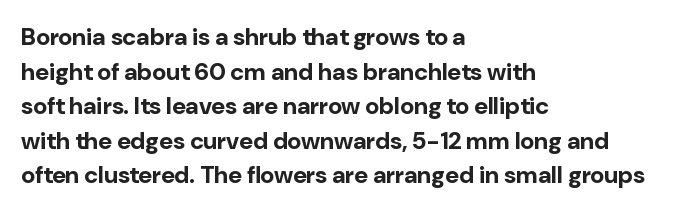
The image shows 24 px bold type, upright; set left-aligned, normal line spacing (1.44x), normal letter spacing, not underlined.
